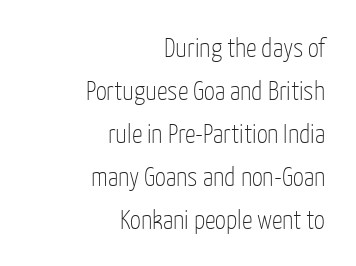
Q: Is the text bold? A: No.
Q: Is the text italic (slanted)? A: No, it is upright.
Q: Is the text underlined? A: No.
Q: How is the paragraph aligned? A: Right-aligned.
Q: Is the spacing between letters normal or unusually wide? A: Normal.
Q: Is the spacing between lines tight, normal or loose? A: Normal.
